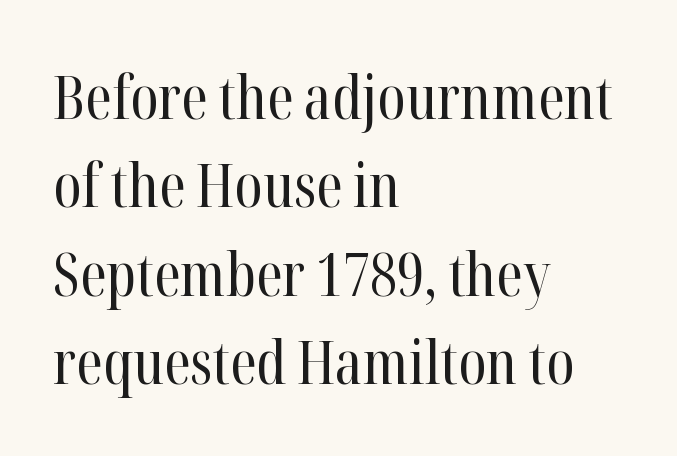
{"serif": "yes", "italic": "no", "bold": "no", "weight": "regular", "width": "condensed", "stroke_contrast": "high", "x_height": "medium", "monospaced": "no", "underline": "no", "align": "left", "line_spacing": "normal", "line_spacing_ratio": 1.45, "letter_spacing": "normal", "letter_spacing_em": 0.0, "glyph_px": 61}
